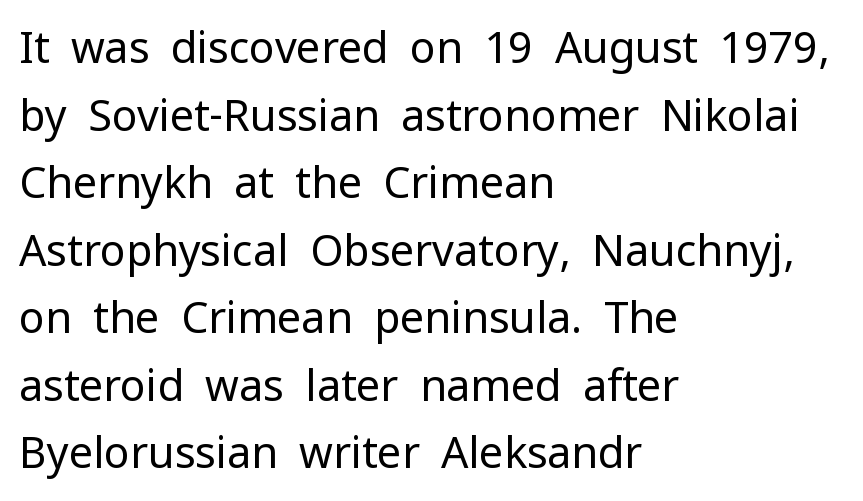
{"serif": "no", "italic": "no", "bold": "no", "weight": "regular", "width": "normal", "stroke_contrast": "low", "x_height": "medium", "monospaced": "no", "underline": "no", "align": "left", "line_spacing": "normal", "line_spacing_ratio": 1.57, "letter_spacing": "normal", "letter_spacing_em": 0.0, "glyph_px": 43}
